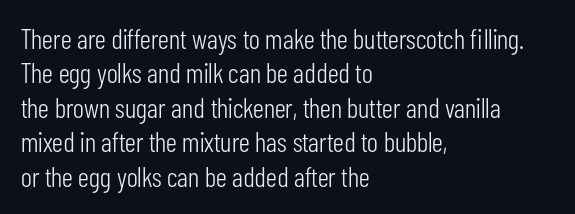
{"serif": "no", "italic": "no", "bold": "no", "weight": "light", "width": "condensed", "stroke_contrast": "low", "x_height": "medium", "monospaced": "no", "underline": "no", "align": "left", "line_spacing_ratio": 1.23, "letter_spacing": "normal", "letter_spacing_em": 0.0, "glyph_px": 28}
